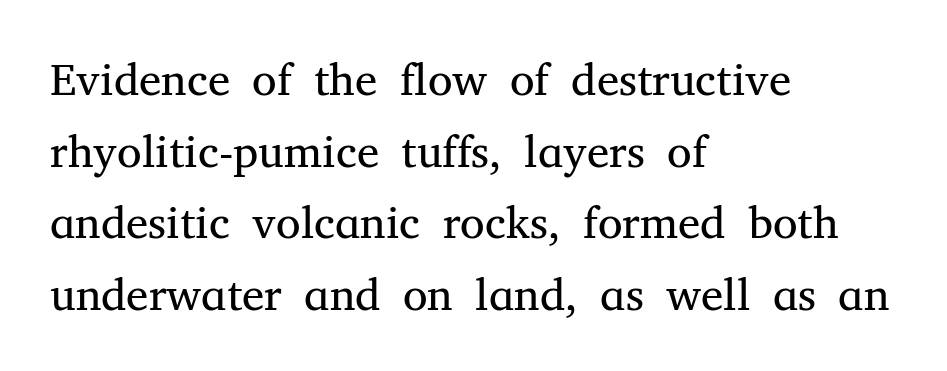
Classification — serif. The passage shown stacks its lines at a standard gap. Stems here are at most as thick as an everyday book face. Does extra space separate the letters? No, they use regular spacing. Unlike italic type, these characters show no tilt at all. These lines stack with their left ends in a neat column.
